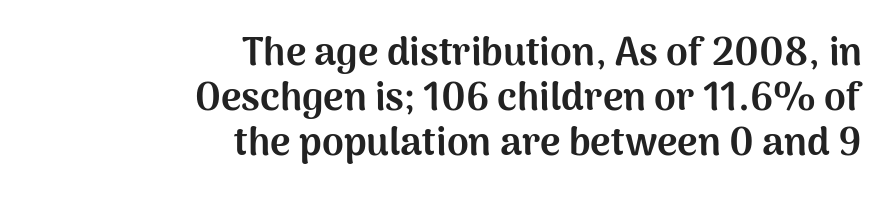
The compositor pushed each line to the right boundary. Does the lettering tilt? It doesn't — this is upright. In terms of letterform style, serifs are entirely absent. Regarding leading, the lines here are crowded together. A typesetter would call this proportional, since set widths differ per character. Beneath every word, the page is bare.
